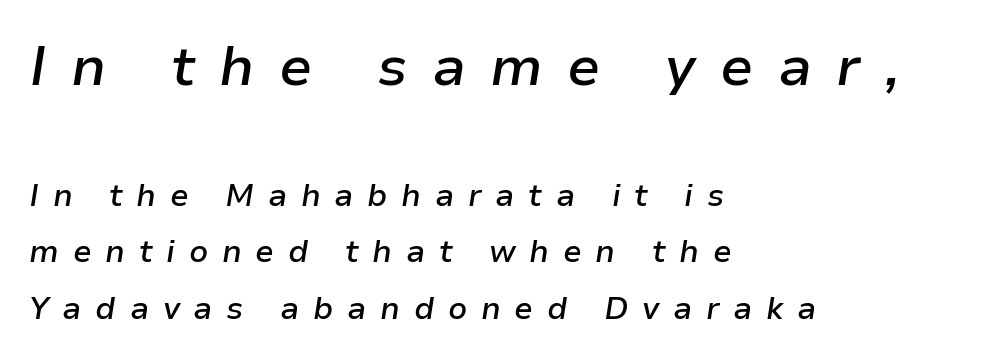
{"italic": "yes", "lean": "right", "slant_degrees": 9, "bold": "semi", "weight": "semibold", "width": "normal", "stroke_contrast": "low", "x_height": "medium", "monospaced": "no", "underline": "no", "align": "left", "line_spacing_ratio": 1.83, "letter_spacing": "wide", "letter_spacing_em": 0.44, "larger_block": "first", "size_ratio": 1.77, "glyph_px": 55}
